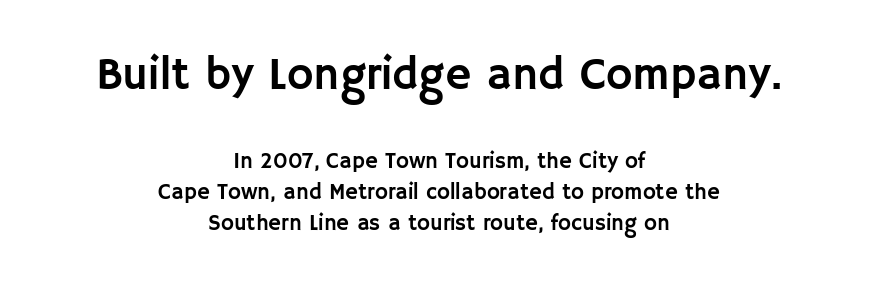
Q: Is the text italic (slanted)? A: No, it is upright.
Q: Is the typeface a serif or a sans-serif typeface? A: Sans-serif.
Q: Is the text underlined? A: No.
Q: How is the paragraph aligned? A: Centered.
Q: Is the spacing between letters normal or unusually wide? A: Normal.
Q: Is the spacing between lines tight, normal or loose? A: Normal.
Q: Which block of text is set in a larger size, the first (top) or the second (bottom)? A: The first (top) one.
Q: Width (condensed, normal, or wide)? A: Normal.
Q: Stroke contrast? A: Low.
Q: x-height? A: Large.
Q: Monospaced? A: No.
